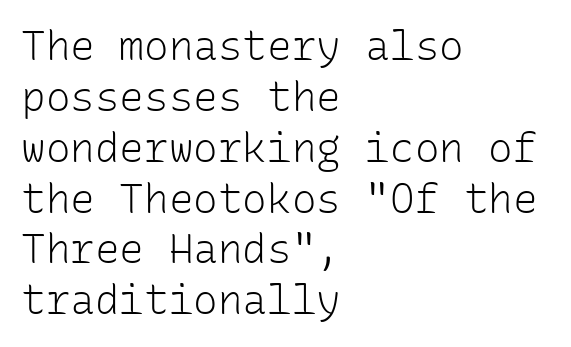
Q: Is the text bold? A: No.
Q: Is the text italic (slanted)? A: No, it is upright.
Q: Is the typeface a serif or a sans-serif typeface? A: Sans-serif.
Q: Is the text underlined? A: No.
Q: How is the paragraph aligned? A: Left-aligned.
Q: Is the spacing between letters normal or unusually wide? A: Normal.
Q: Width (condensed, normal, or wide)? A: Normal.
Q: Stroke contrast? A: Low.
Q: x-height? A: Medium.
Q: Monospaced? A: Yes.
